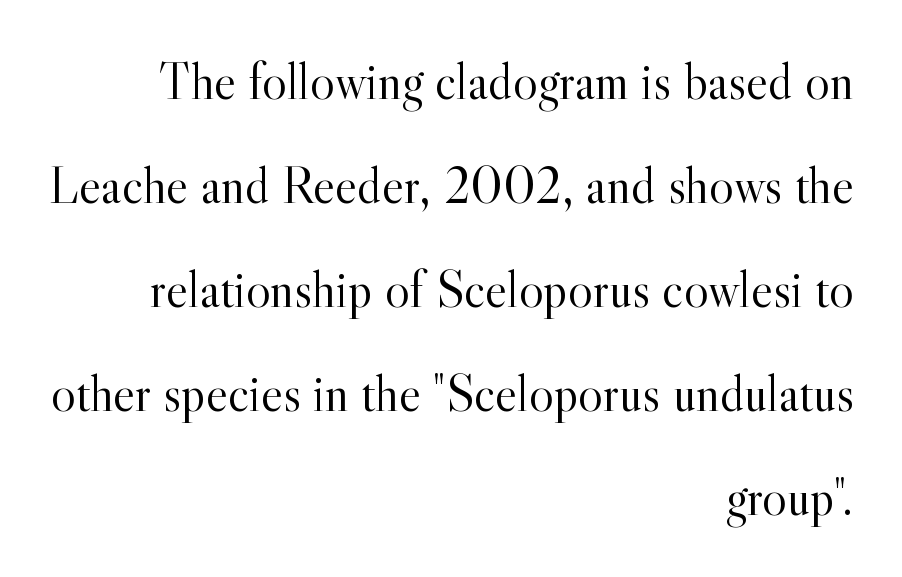
The image shows 52 px light serif type, upright; set right-aligned, loose line spacing (2.0x), normal letter spacing, not underlined; a small x-height.
